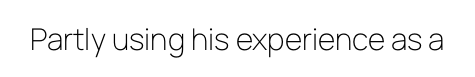
The image shows 30 px light sans-serif type, upright; set normal letter spacing, not underlined; low stroke contrast and a medium x-height.
